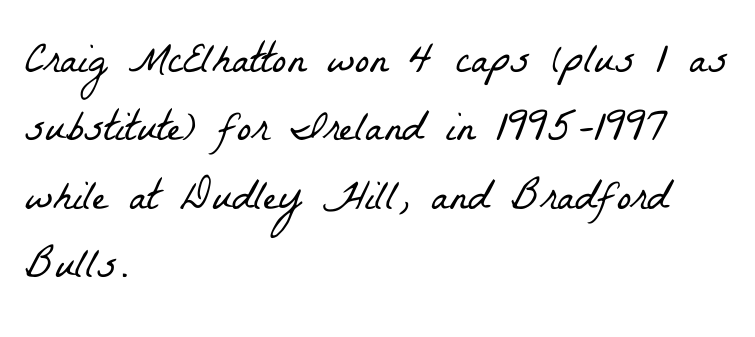
Underlining? Definitely not there. Think standard paragraph weight, or any step lighter than that. Serif or sans? Serif — the stroke terminals have little feet. Inter-character spacing is left at the font's built-in metrics. Looks like regular typesetting: each glyph gets only the width it needs.
